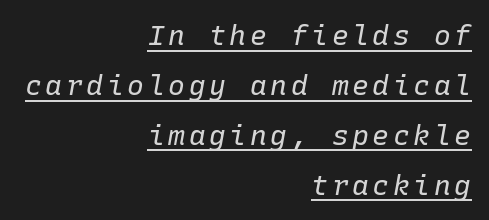
The image shows 28 px regular-weight type, italic (leaning right), monospaced; set right-aligned, line spacing 1.78x, underlined; low stroke contrast and a medium x-height.
